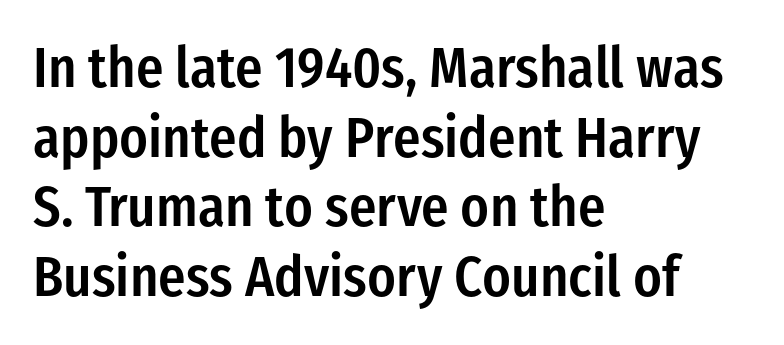
You could not count columns in this text — the font is proportionally spaced. Tall strokes in this sample are plumb rather than angled. Line starts are locked; line ends wander. Nobody touched the tracking dial on this one. The designer went with a sans here, leaving each stem footless. Slightly chunky letters — semibold, I'd say, not full bold.
